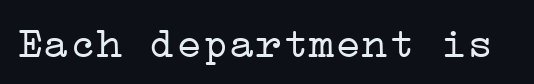
Here the glyphs are tracked normally, forming tight word shapes. Bold? No — there's no thickening of the strokes. Is this a sans? No — the strokes have serifs. The foot of each line stays bare and open.
